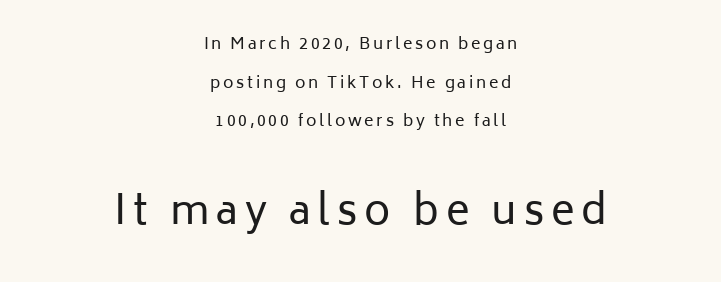
{"serif": "no", "italic": "no", "bold": "no", "weight": "regular", "width": "normal", "stroke_contrast": "low", "x_height": "medium", "monospaced": "no", "underline": "no", "align": "center", "line_spacing": "loose", "line_spacing_ratio": 2.41, "larger_block": "second", "size_ratio": 2.5, "glyph_px": 40}
